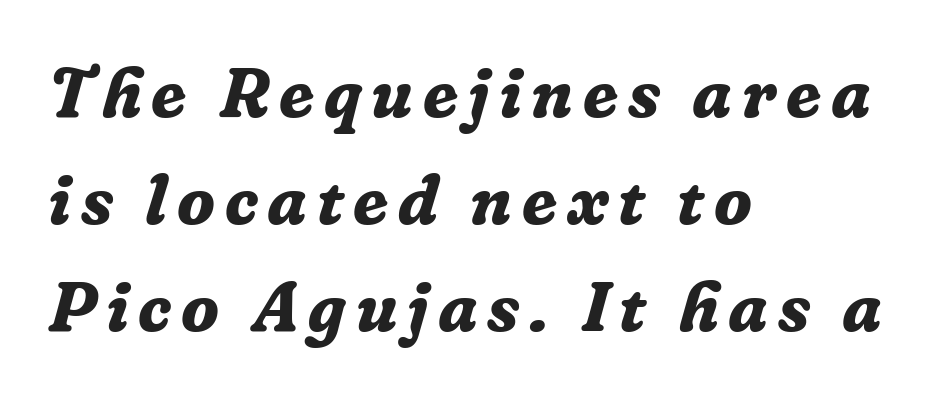
Each letter keeps its own natural width here, so spacing adapts to shape. These lines carry a lot of weight — the face is fully bold. Evenly set lines give the paragraph a standard silhouette. This rendering employs a face with finishing strokes, i.e., a serif.
